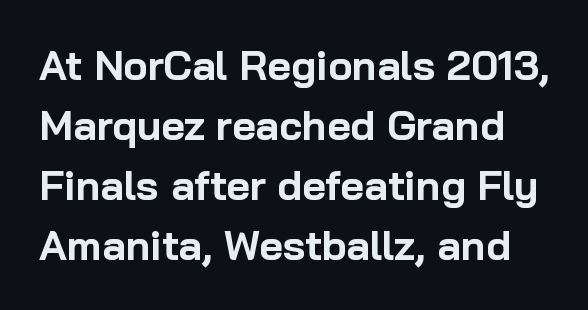
{"serif": "no", "italic": "no", "bold": "yes", "weight": "bold", "width": "normal", "stroke_contrast": "low", "x_height": "medium", "monospaced": "no", "underline": "no", "line_spacing": "normal", "line_spacing_ratio": 1.46, "letter_spacing": "normal", "letter_spacing_em": 0.0, "glyph_px": 41}
